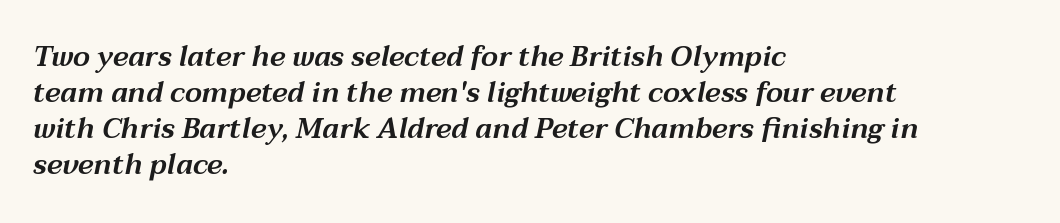
The image shows 28 px wide type, italic (leaning right); set left-aligned, normal line spacing (1.29x), normal letter spacing, not underlined; medium stroke contrast and a medium x-height.
